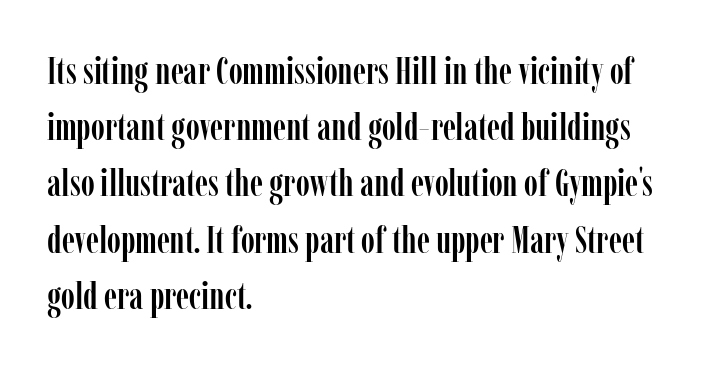
What's the leading like? Ordinary, nothing unusual. A typesetter would mark this as roman, not italic. I'd call this a serif setting — the letters wear small feet. Nobody drew a line under any word here. The face used here is proportionally spaced, like ordinary book or web type. These lines are set flush left with a ragged right edge.
